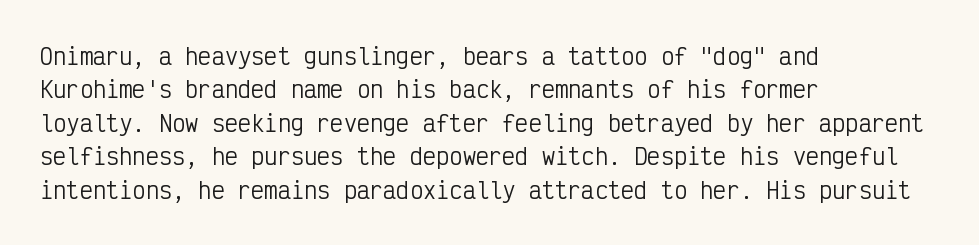
Q: Is the text bold? A: No.
Q: Is the text italic (slanted)? A: No, it is upright.
Q: Is the text underlined? A: No.
Q: How is the paragraph aligned? A: Left-aligned.
Q: Is the spacing between letters normal or unusually wide? A: Normal.
Q: Is the spacing between lines tight, normal or loose? A: Normal.
